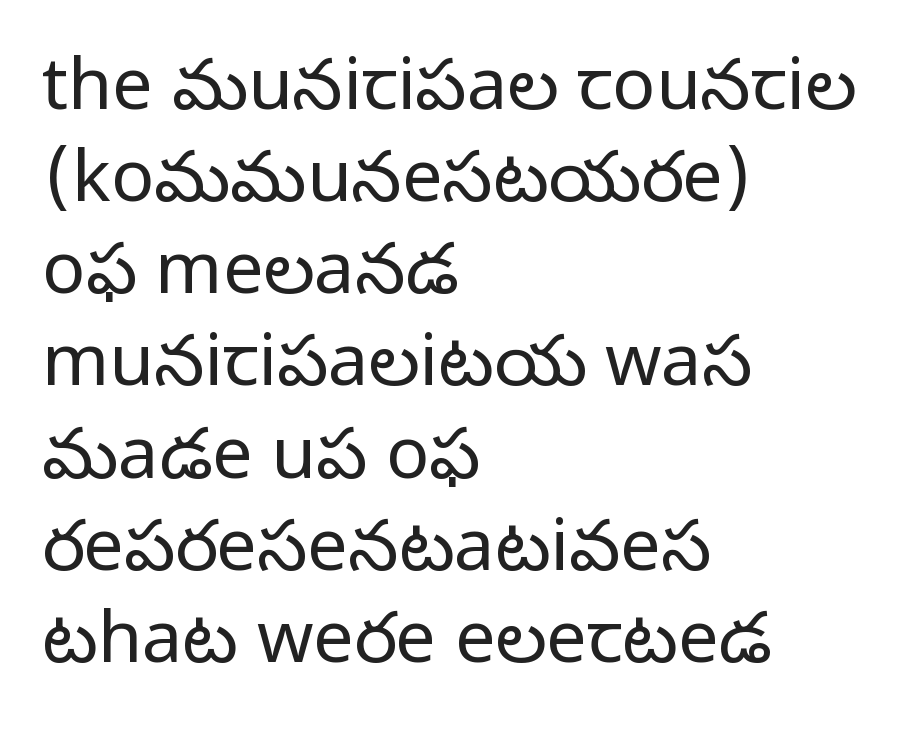
Q: Is the text bold? A: No.
Q: Is the text italic (slanted)? A: No, it is upright.
Q: Is the typeface a serif or a sans-serif typeface? A: Sans-serif.
Q: Is the text underlined? A: No.
Q: How is the paragraph aligned? A: Left-aligned.
Q: Is the spacing between letters normal or unusually wide? A: Normal.
Q: Is the spacing between lines tight, normal or loose? A: Normal.
Q: Width (condensed, normal, or wide)? A: Normal.
Q: Stroke contrast? A: Low.
Q: x-height? A: Medium.
Q: Monospaced? A: No.
